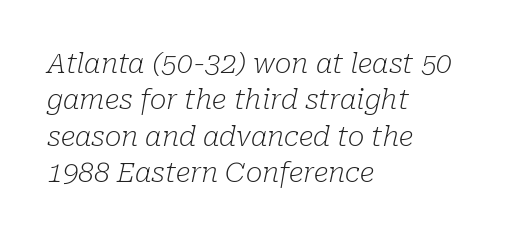
Looks like regular typesetting: each glyph gets only the width it needs. Weight: in the light-to-regular range. Successive baselines arrive at the customary interval. Compared with a centered layout, this one pins lines to the left instead. The axis of the letterforms is tilted away from vertical. The zone under the glyphs is completely vacant.
